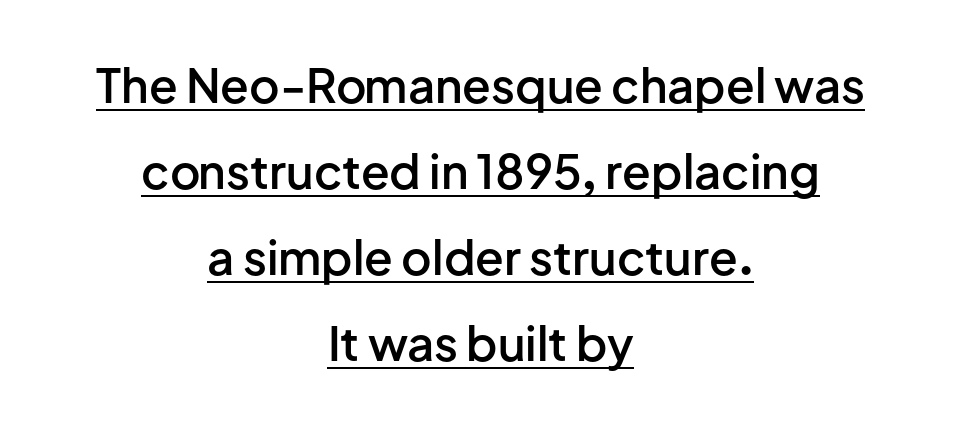
The image shows 47 px semibold sans-serif type, upright; set centered, line spacing 1.83x, normal letter spacing, underlined; low stroke contrast and a medium x-height.
